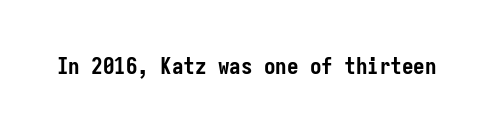
Q: Is the text bold? A: Yes.
Q: Is the text italic (slanted)? A: No, it is upright.
Q: Is the text underlined? A: No.
Q: Is the spacing between letters normal or unusually wide? A: Normal.
